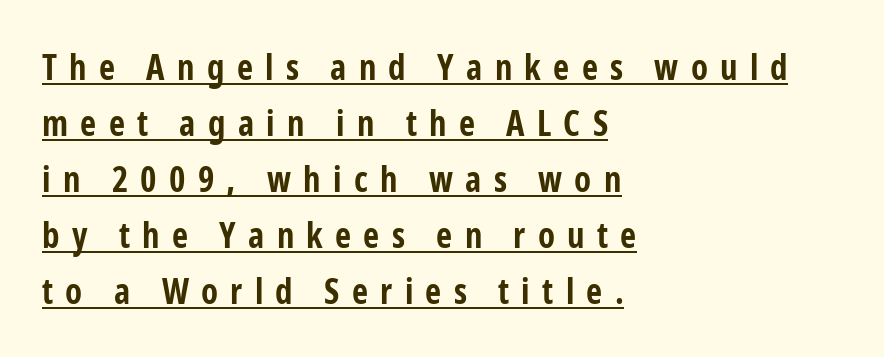
Q: Is the text bold? A: Yes.
Q: Is the text italic (slanted)? A: No, it is upright.
Q: Is the typeface a serif or a sans-serif typeface? A: Sans-serif.
Q: Is the text underlined? A: Yes.
Q: How is the paragraph aligned? A: Left-aligned.
Q: Is the spacing between letters normal or unusually wide? A: Unusually wide.
Q: Is the spacing between lines tight, normal or loose? A: Normal.
Q: Width (condensed, normal, or wide)? A: Condensed.
Q: Stroke contrast? A: Low.
Q: x-height? A: Medium.
Q: Monospaced? A: No.
